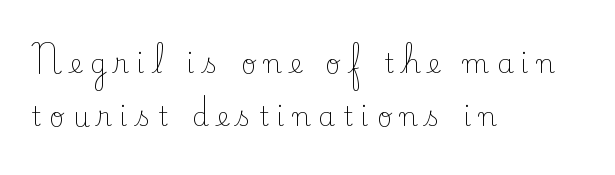
{"italic": "no", "bold": "no", "underline": "no", "align": "left", "line_spacing": "loose", "line_spacing_ratio": 2.05, "letter_spacing": "wide", "letter_spacing_em": 0.31, "glyph_px": 26}
